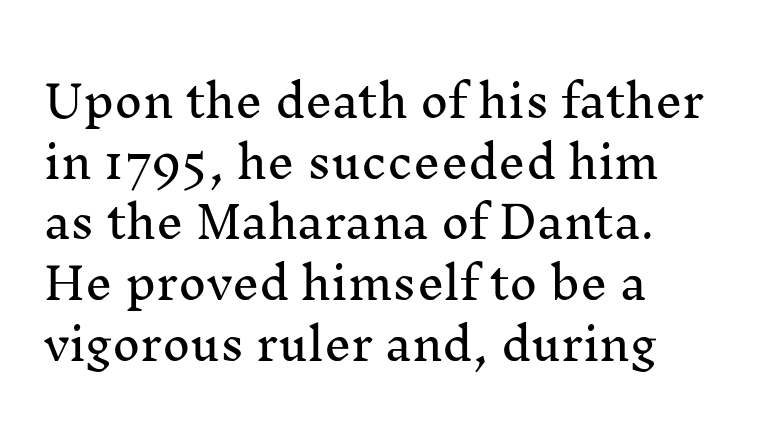
The image shows 43 px serif type, upright; set left-aligned, normal line spacing (1.41x), normal letter spacing, not underlined; medium stroke contrast and a medium x-height.
